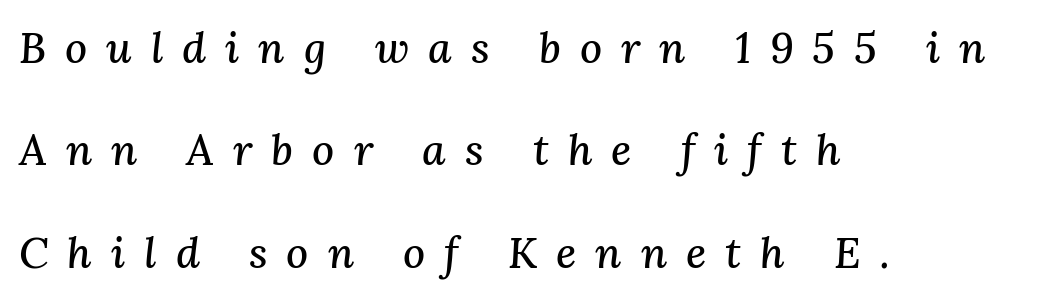
{"serif": "yes", "italic": "yes", "lean": "right", "slant_degrees": 3, "width": "normal", "stroke_contrast": "medium", "x_height": "medium", "monospaced": "no", "underline": "no", "align": "left", "line_spacing": "loose", "line_spacing_ratio": 2.38, "letter_spacing": "wide", "letter_spacing_em": 0.44, "glyph_px": 43}
